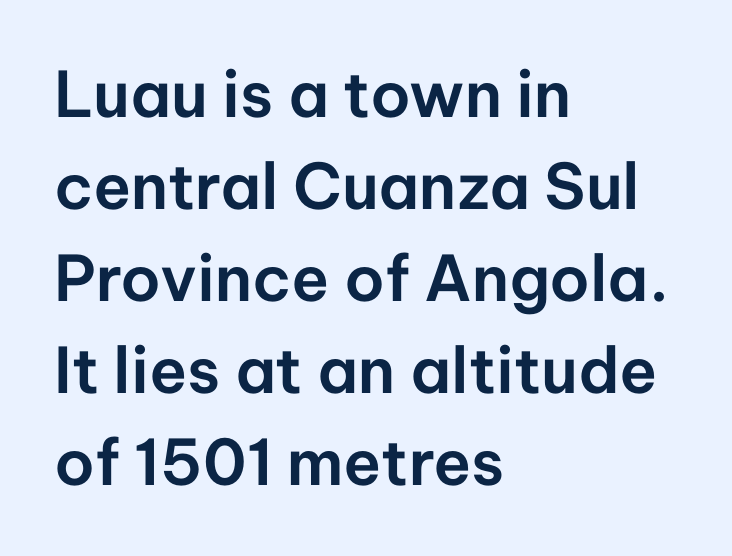
The face used here is proportionally spaced, like ordinary book or web type. Students, observe: this is what conventionally led text looks like. The font family rendered here belongs to the sans-serif group. The typesetter chose a ragged-right arrangement here. In terms of letterspacing, this is plain default setting. Do the letters lean? They stand straight.
